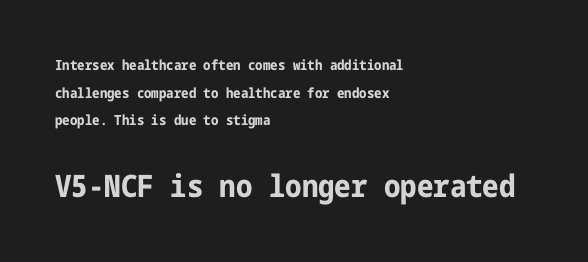
Italic? Not at all — the glyphs are vertical. A typesetter would call this zero additional tracking. The lower block of text is set noticeably larger than the block above it. The typeface chosen for these lines omits serifs. Check the space under the baseline: it is left empty. This sample is left-justified, so line endings fall wherever the words run out.
